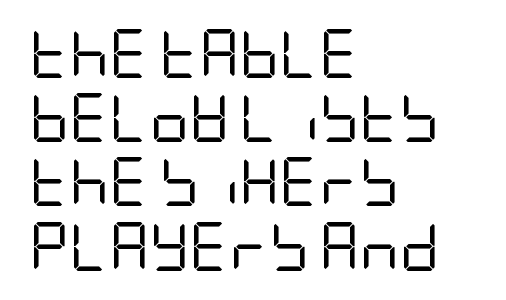
The image shows 49 px regular-weight, condensed sans-serif type, upright; set left-aligned, normal line spacing (1.31x), normal letter spacing, not underlined; low stroke contrast and a large x-height.
